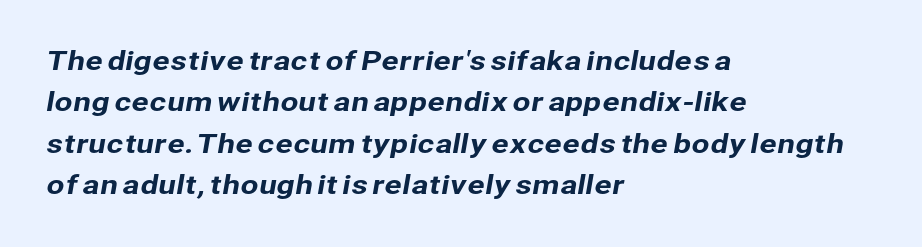
Q: Is the text underlined? A: No.
Q: How is the paragraph aligned? A: Left-aligned.
Q: Is the spacing between letters normal or unusually wide? A: Normal.
Q: Is the spacing between lines tight, normal or loose? A: Normal.
